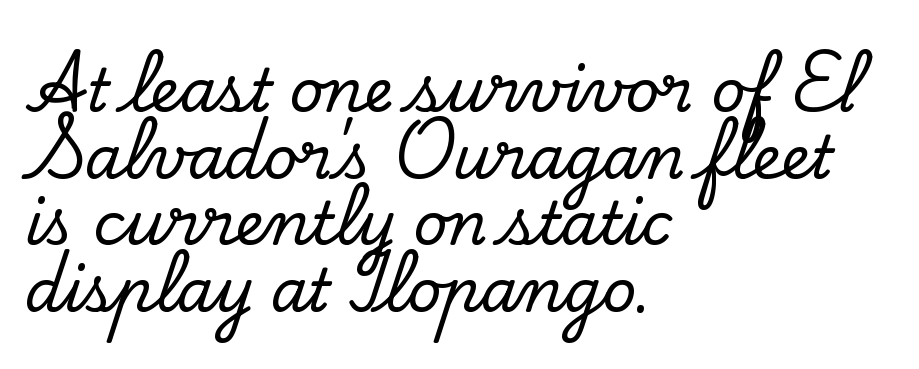
The image shows 59 px serif type; set left-aligned, tight line spacing (1.13x), normal letter spacing, not underlined; low stroke contrast and a small x-height.
